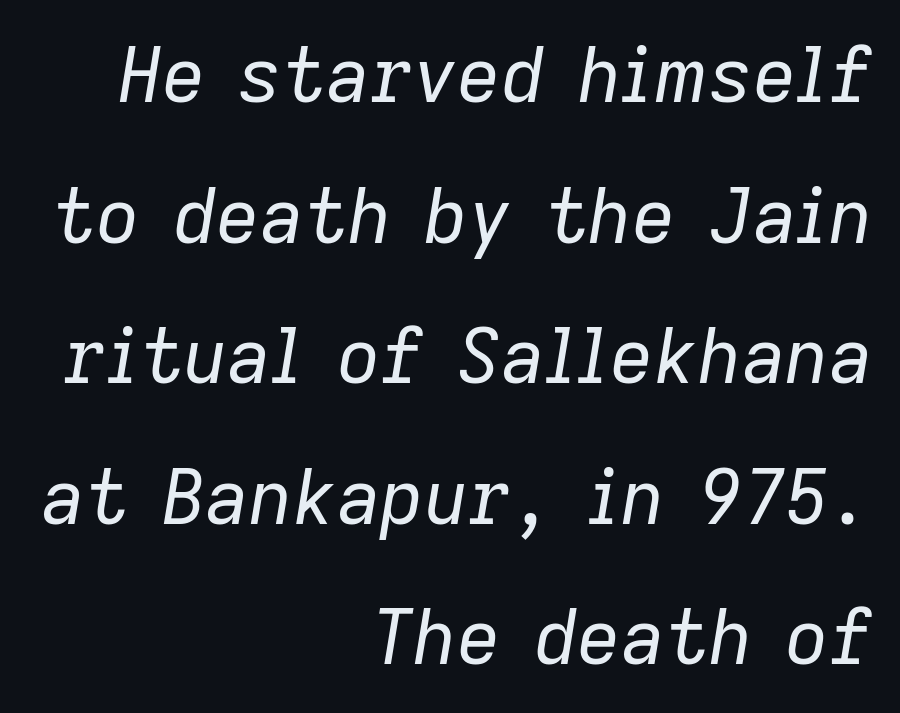
Q: Is the text bold? A: No.
Q: Is the text italic (slanted)? A: Yes, it leans right by about 9 degrees.
Q: Is the text underlined? A: No.
Q: How is the paragraph aligned? A: Right-aligned.
Q: Is the spacing between letters normal or unusually wide? A: Normal.
Q: Width (condensed, normal, or wide)? A: Normal.
Q: Stroke contrast? A: Low.
Q: x-height? A: Medium.
Q: Monospaced? A: No.
